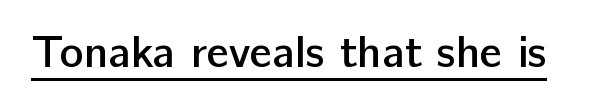
Q: Is the text bold? A: Semi-bold.
Q: Is the text italic (slanted)? A: No, it is upright.
Q: Is the typeface a serif or a sans-serif typeface? A: Sans-serif.
Q: Is the text underlined? A: Yes.
Q: Is the spacing between letters normal or unusually wide? A: Normal.
Q: Width (condensed, normal, or wide)? A: Normal.
Q: Stroke contrast? A: Low.
Q: x-height? A: Medium.
Q: Monospaced? A: No.
